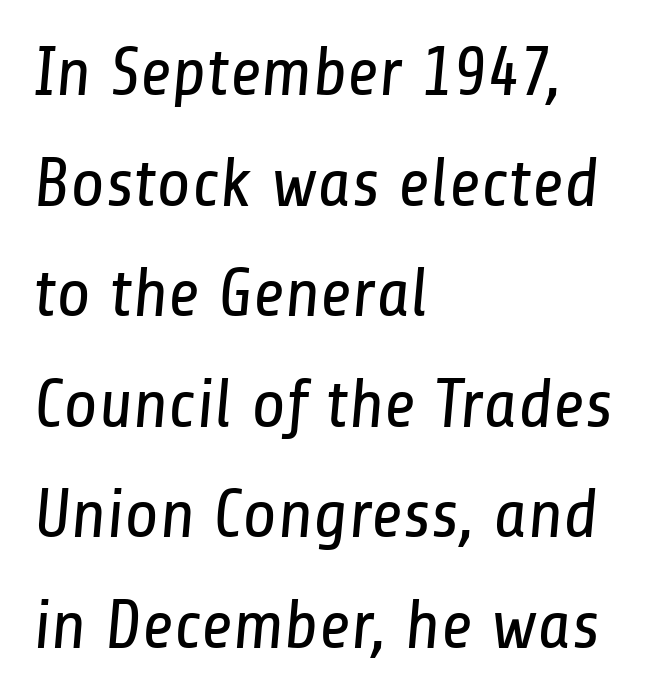
The image shows 70 px regular-weight, condensed sans-serif type; set left-aligned, normal line spacing (1.58x), normal letter spacing, not underlined; low stroke contrast and a medium x-height.
